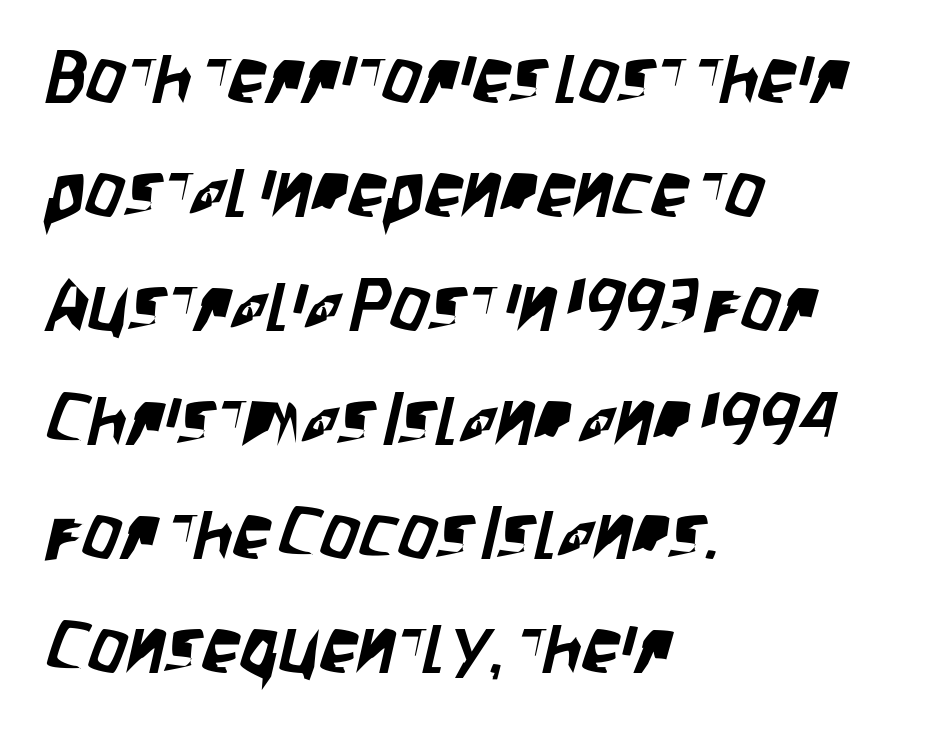
Q: Is the typeface a serif or a sans-serif typeface? A: Sans-serif.
Q: Is the text underlined? A: No.
Q: How is the paragraph aligned? A: Left-aligned.
Q: Is the spacing between letters normal or unusually wide? A: Normal.
Q: Is the spacing between lines tight, normal or loose? A: Normal.
Q: Width (condensed, normal, or wide)? A: Condensed.
Q: Stroke contrast? A: Low.
Q: x-height? A: Large.
Q: Monospaced? A: No.
